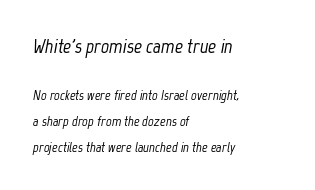
The image shows 20 px text type, italic (leaning right); set left-aligned, line spacing 1.86x, normal letter spacing, not underlined; the first (top) block is 1.43x larger.
